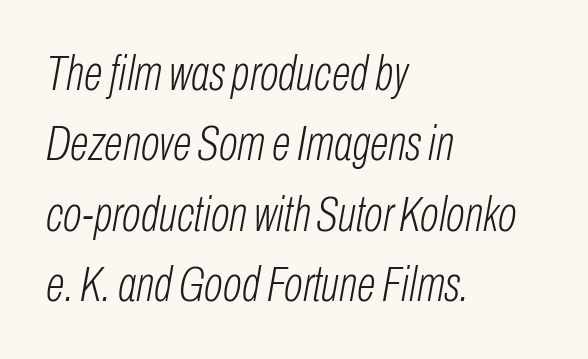
{"italic": "yes", "lean": "right", "slant_degrees": 10, "bold": "no", "weight": "light", "width": "condensed", "stroke_contrast": "low", "x_height": "medium", "monospaced": "no", "underline": "no", "align": "left", "line_spacing": "normal", "line_spacing_ratio": 1.41, "letter_spacing": "normal", "letter_spacing_em": 0.0, "glyph_px": 50}
